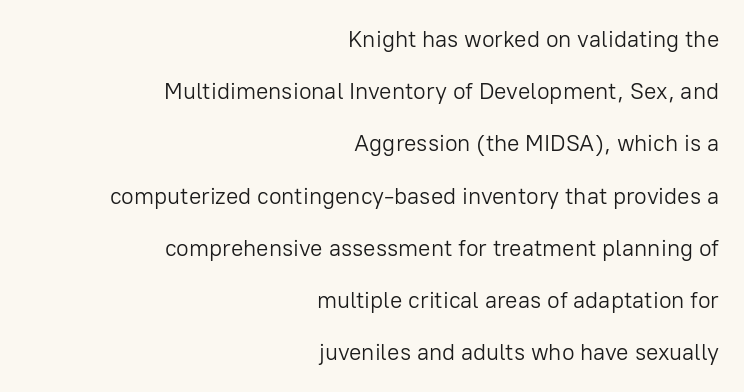
The image shows 23 px text type, upright; set right-aligned, loose line spacing (2.27x), normal letter spacing, not underlined.
